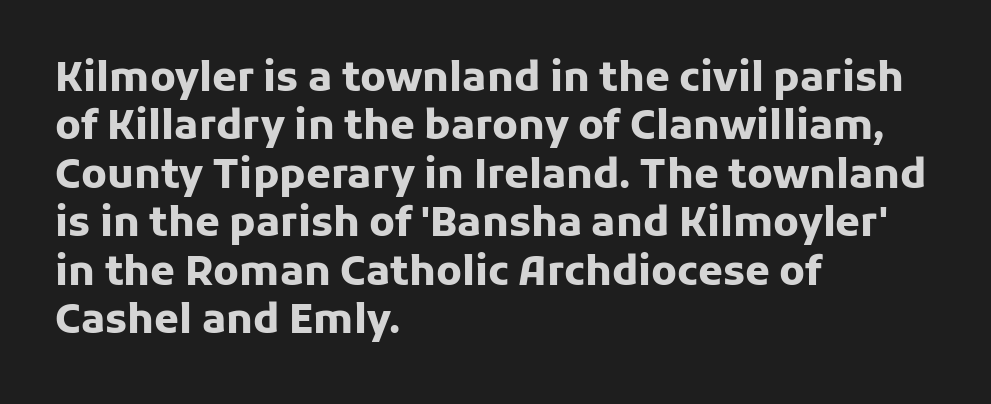
Q: Is the text bold? A: Yes.
Q: Is the text italic (slanted)? A: No, it is upright.
Q: Is the typeface a serif or a sans-serif typeface? A: Sans-serif.
Q: Is the text underlined? A: No.
Q: How is the paragraph aligned? A: Left-aligned.
Q: Is the spacing between letters normal or unusually wide? A: Normal.
Q: Width (condensed, normal, or wide)? A: Normal.
Q: Stroke contrast? A: Low.
Q: x-height? A: Medium.
Q: Monospaced? A: No.
